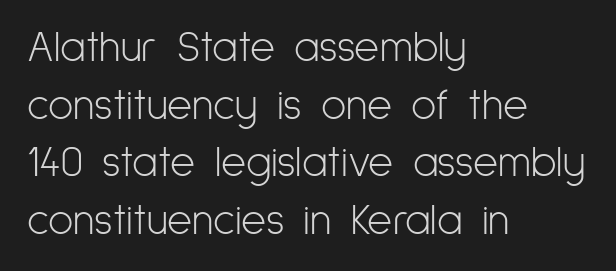
Weight class: somewhere from thin through regular. Vertically, the passage feels balanced, rows spaced as you'd expect. The passage shown is typed in a proportional face where columns would drift. The rendering keeps characters at their native spacing. A classic flush-left, rag-right setting is used for this passage. Font category for this specimen: sans-serif.
